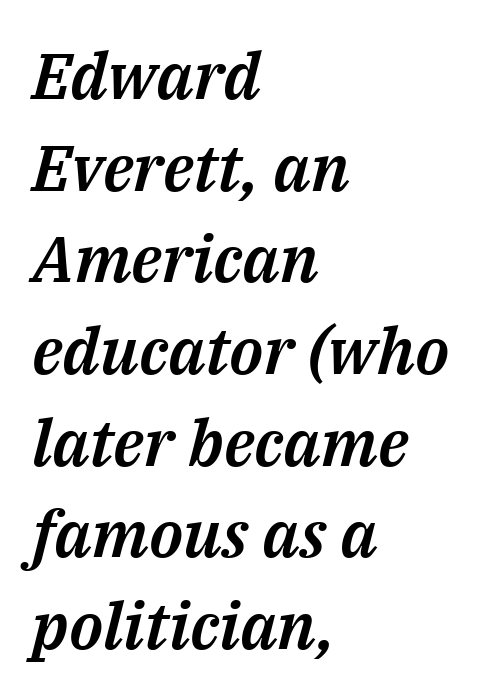
The image shows 65 px text type, italic (leaning right); set left-aligned, normal line spacing (1.41x), normal letter spacing, not underlined; medium stroke contrast and a medium x-height.
